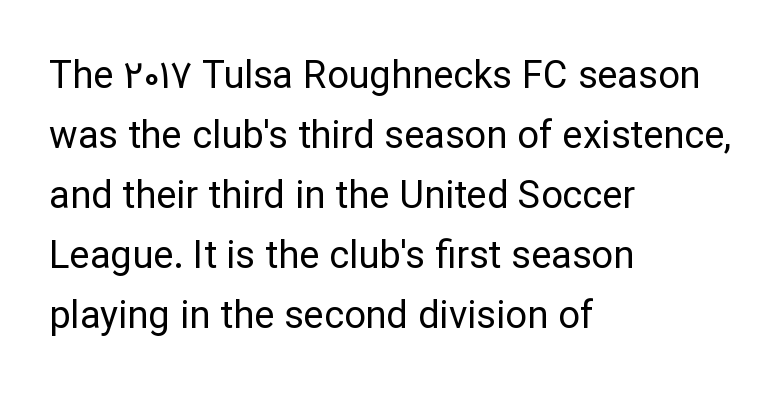
{"serif": "no", "italic": "no", "bold": "no", "weight": "regular", "width": "normal", "stroke_contrast": "low", "x_height": "medium", "monospaced": "no", "underline": "no", "align": "left", "line_spacing": "normal", "line_spacing_ratio": 1.58, "letter_spacing": "normal", "letter_spacing_em": 0.0, "glyph_px": 38}
